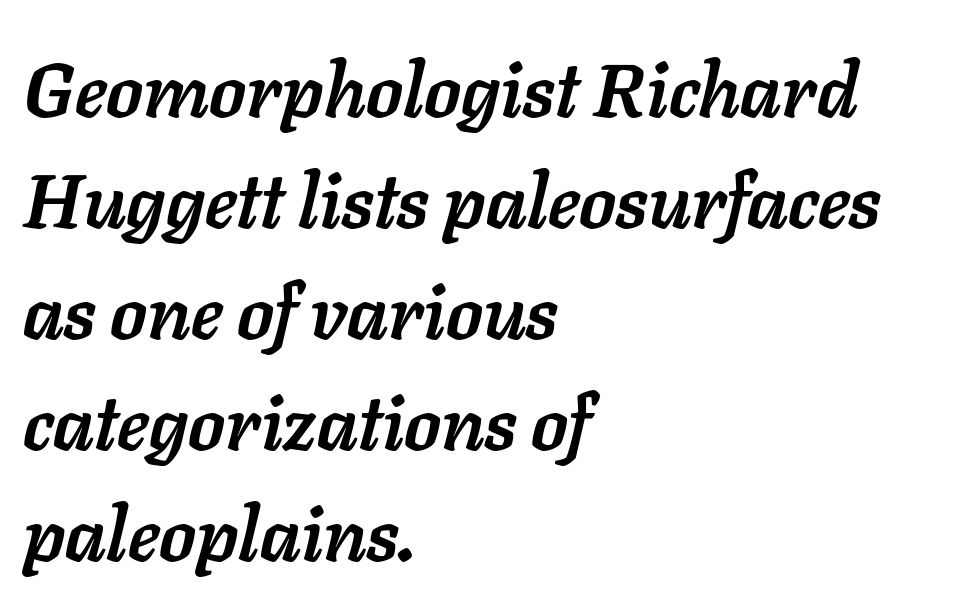
Q: Is the text bold? A: Yes.
Q: Is the text italic (slanted)? A: Yes, it leans right by about 11 degrees.
Q: Is the text underlined? A: No.
Q: How is the paragraph aligned? A: Left-aligned.
Q: Is the spacing between letters normal or unusually wide? A: Normal.
Q: Is the spacing between lines tight, normal or loose? A: Normal.
Q: Width (condensed, normal, or wide)? A: Normal.
Q: Stroke contrast? A: Low.
Q: x-height? A: Medium.
Q: Monospaced? A: No.
